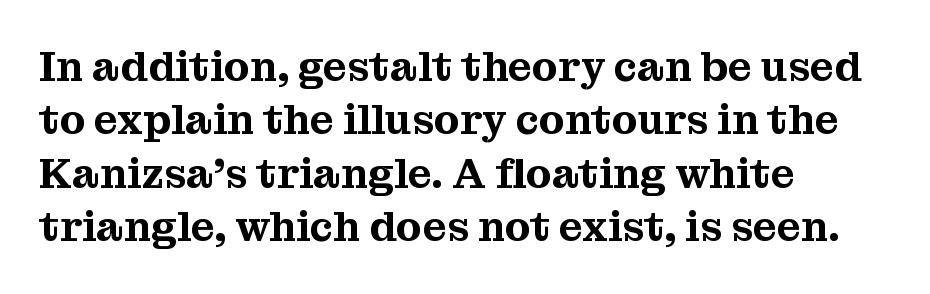
The image shows 42 px serif type, upright; set left-aligned, normal line spacing (1.27x), normal letter spacing, not underlined; medium stroke contrast and a medium x-height.
